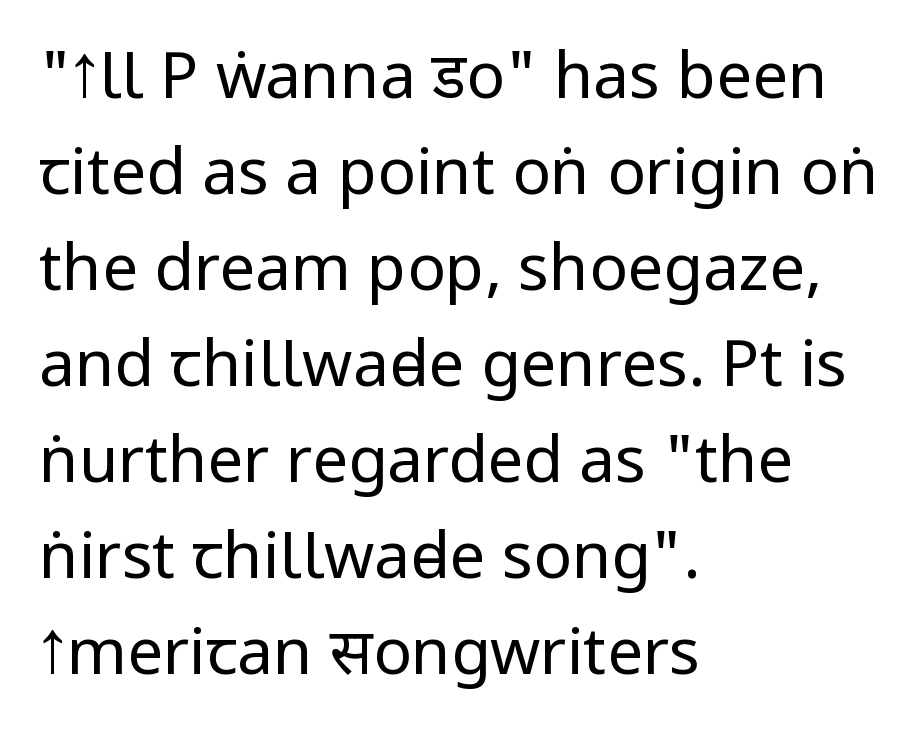
{"serif": "no", "italic": "no", "bold": "no", "weight": "regular", "width": "condensed", "stroke_contrast": "low", "x_height": "large", "monospaced": "no", "underline": "no", "align": "left", "line_spacing": "normal", "line_spacing_ratio": 1.5, "letter_spacing": "normal", "letter_spacing_em": 0.0, "glyph_px": 64}
